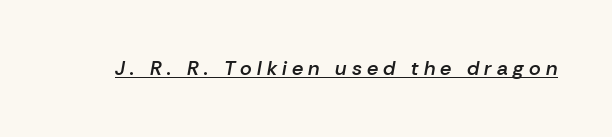
Notice the strokes are somewhat thickened but not fully heavy: this is a semibold. Emphasis-style slanted type is in use. A continuous stroke trails under the words, as in a hyperlink. The tracking reads as deliberately expanded to a designer's eye.
